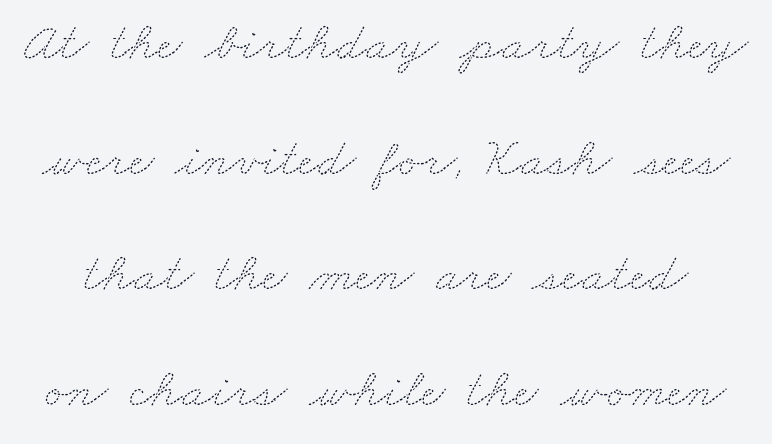
Q: Is the text bold? A: No.
Q: Is the text underlined? A: No.
Q: Is the spacing between letters normal or unusually wide? A: Normal.
Q: Is the spacing between lines tight, normal or loose? A: Loose.
Q: Width (condensed, normal, or wide)? A: Wide.
Q: Stroke contrast? A: Medium.
Q: x-height? A: Small.
Q: Monospaced? A: No.
